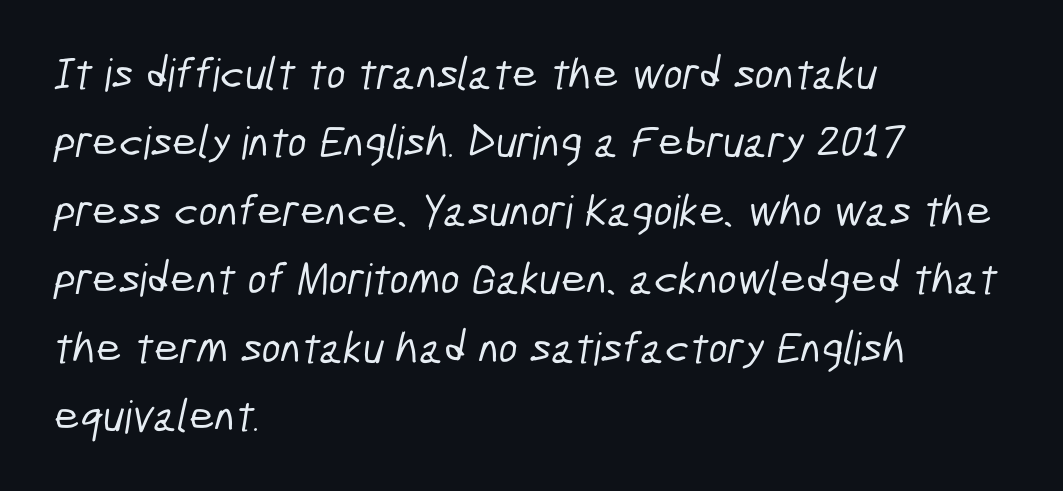
The image shows 45 px condensed sans-serif type; set left-aligned, normal line spacing (1.52x), normal letter spacing, not underlined; low stroke contrast and a medium x-height.
